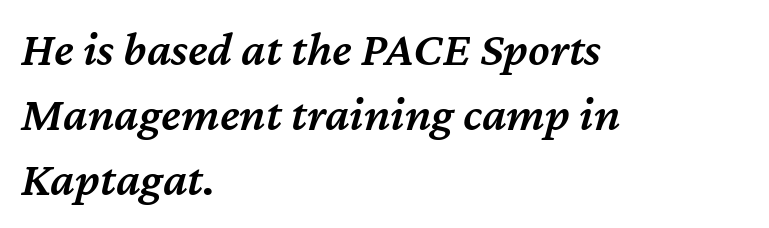
{"italic": "yes", "lean": "right", "slant_degrees": 12, "bold": "semi", "weight": "semibold", "width": "normal", "stroke_contrast": "medium", "x_height": "medium", "monospaced": "no", "underline": "no", "align": "left", "line_spacing": "normal", "line_spacing_ratio": 1.33, "letter_spacing": "normal", "letter_spacing_em": 0.0, "glyph_px": 49}
